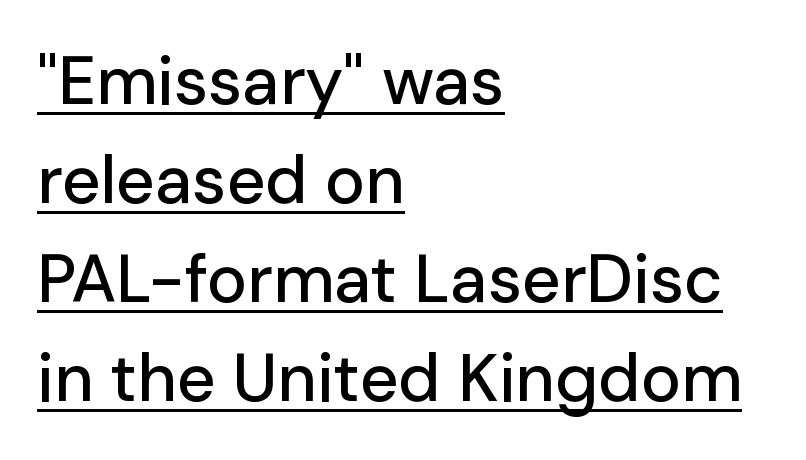
The image shows 67 px sans-serif type, upright; set left-aligned, normal line spacing (1.48x), normal letter spacing, underlined; low stroke contrast and a medium x-height.
